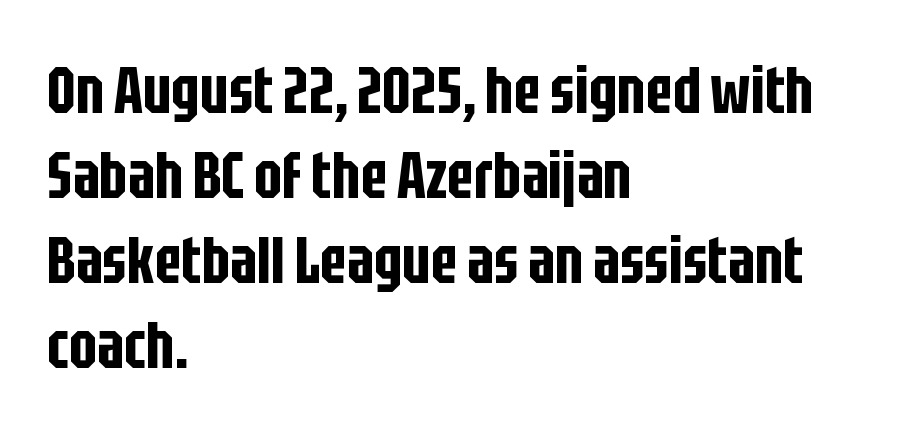
{"serif": "no", "italic": "no", "width": "condensed", "stroke_contrast": "low", "x_height": "large", "monospaced": "no", "underline": "no", "align": "left", "line_spacing": "normal", "line_spacing_ratio": 1.29, "letter_spacing": "normal", "letter_spacing_em": 0.0, "glyph_px": 66}
